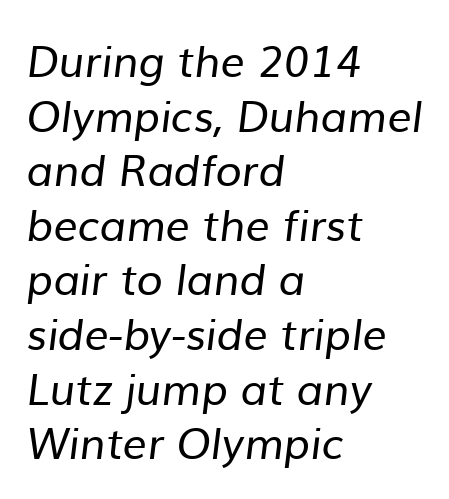
Q: Is the text bold? A: No.
Q: Is the typeface a serif or a sans-serif typeface? A: Sans-serif.
Q: Is the text underlined? A: No.
Q: How is the paragraph aligned? A: Left-aligned.
Q: Is the spacing between letters normal or unusually wide? A: Normal.
Q: Is the spacing between lines tight, normal or loose? A: Normal.
Q: Width (condensed, normal, or wide)? A: Normal.
Q: Stroke contrast? A: Low.
Q: x-height? A: Medium.
Q: Monospaced? A: No.
